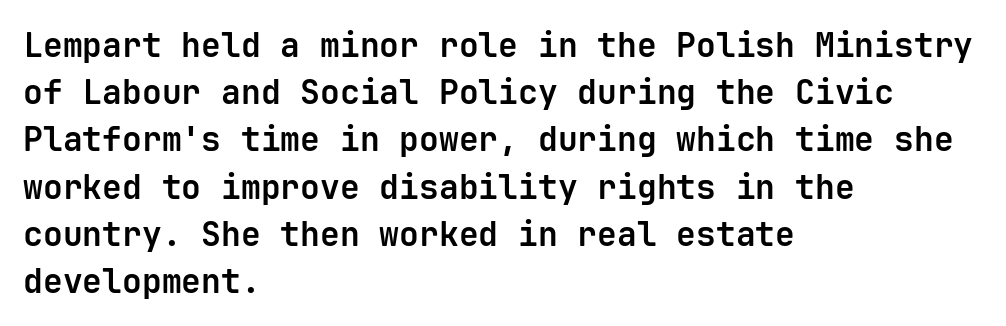
Do the characters align in a grid? Yes, the font is monospaced. Where is the straight margin? On the left. Strong, thick strokes mark this as bold type. The type sits square on the baseline with zero lean. What stands out about the letter spacing? Nothing — it is the standard amount. A typesetter would call this leading conventional body-copy spacing.
